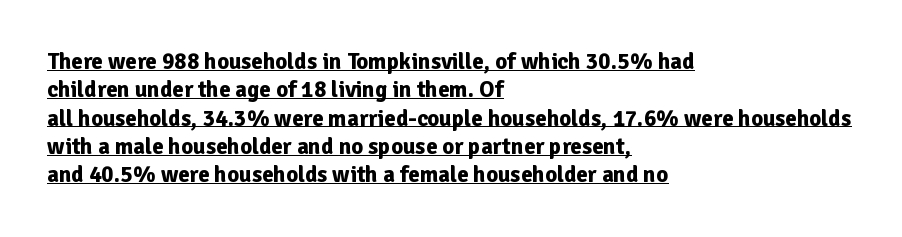
Compared with a centered layout, this one pins lines to the left instead. Words appear dense and cohesive because spacing is normal. Check the space under the baseline: a stroke is drawn there. The font is running at its bold setting. When letters stand straight like this, we call the style roman or upright.
